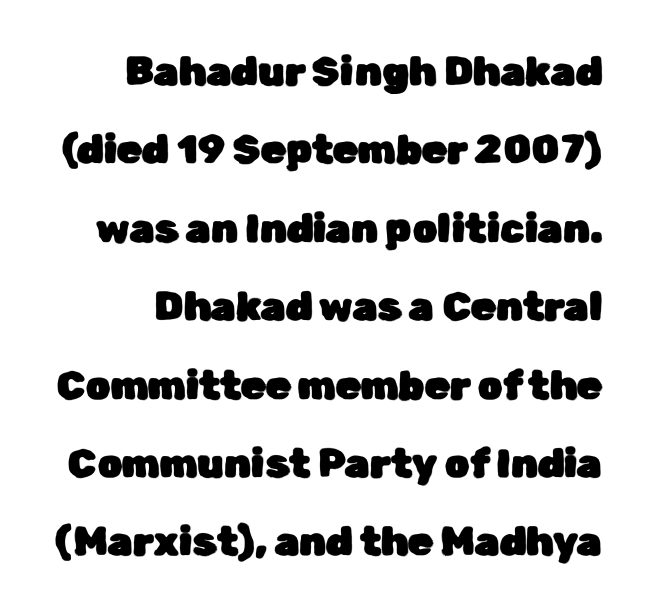
Decoration check: the copy has no underline. Nothing unusual about the tracking: characters are spaced as the font intends. Italic: no, the glyphs are upright roman. If you measured baseline to baseline, you'd find a long distance. No feet cap the strokes, marking this as sans-serif type. The letters advance in unequal steps, a hallmark of proportional type.
